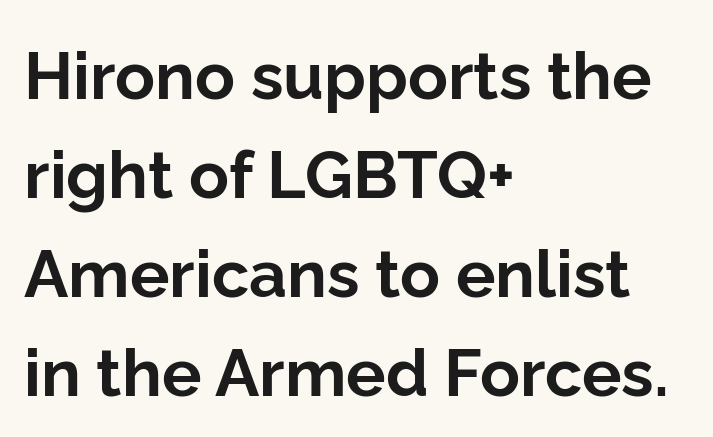
Q: Is the text bold? A: Yes.
Q: Is the text italic (slanted)? A: No, it is upright.
Q: Is the typeface a serif or a sans-serif typeface? A: Sans-serif.
Q: Is the text underlined? A: No.
Q: How is the paragraph aligned? A: Left-aligned.
Q: Is the spacing between letters normal or unusually wide? A: Normal.
Q: Is the spacing between lines tight, normal or loose? A: Normal.
Q: Width (condensed, normal, or wide)? A: Normal.
Q: Stroke contrast? A: Low.
Q: x-height? A: Medium.
Q: Monospaced? A: No.
